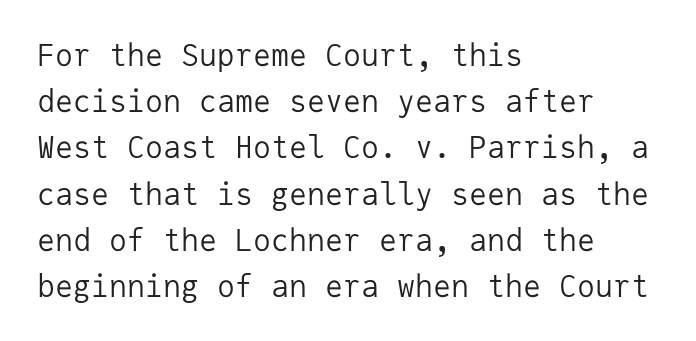
{"serif": "no", "italic": "no", "bold": "no", "weight": "regular", "width": "normal", "stroke_contrast": "low", "x_height": "medium", "monospaced": "yes", "underline": "no", "align": "left", "line_spacing": "normal", "line_spacing_ratio": 1.54, "letter_spacing": "normal", "letter_spacing_em": 0.0, "glyph_px": 30}
